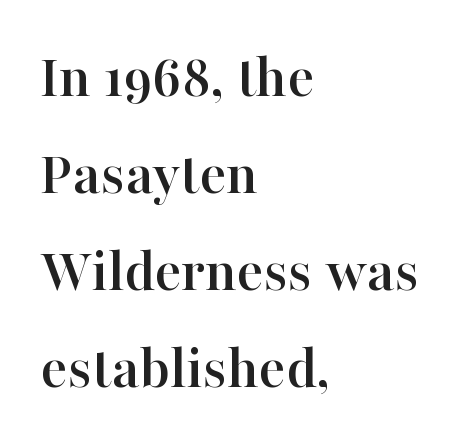
Q: Is the text italic (slanted)? A: No, it is upright.
Q: Is the typeface a serif or a sans-serif typeface? A: Serif.
Q: Is the text underlined? A: No.
Q: How is the paragraph aligned? A: Left-aligned.
Q: Is the spacing between letters normal or unusually wide? A: Normal.
Q: Is the spacing between lines tight, normal or loose? A: Normal.
Q: Width (condensed, normal, or wide)? A: Normal.
Q: Stroke contrast? A: High.
Q: x-height? A: Medium.
Q: Monospaced? A: No.
